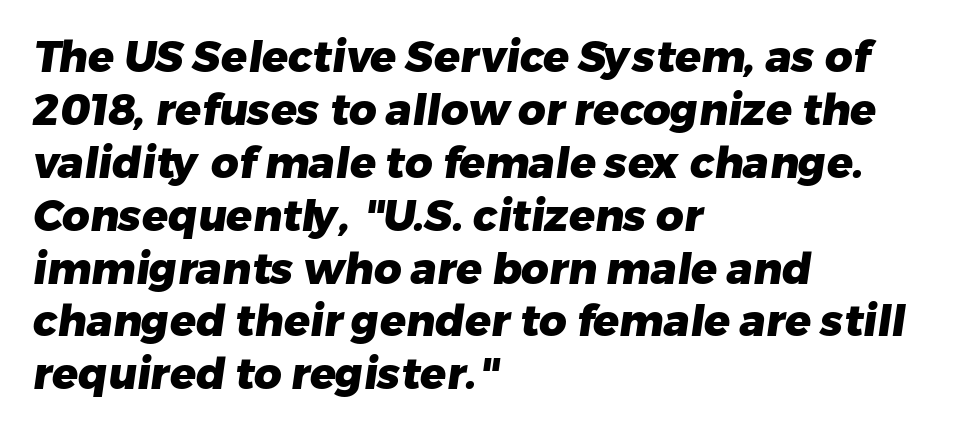
The image shows 43 px heavy sans-serif type; set left-aligned, line spacing 1.23x, normal letter spacing, not underlined; low stroke contrast and a medium x-height.
